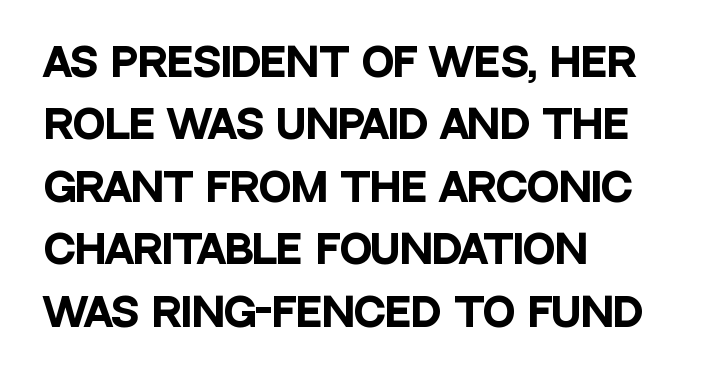
Each new line begins a customary step beneath the previous one. These lines are rendered in a variable-pitch font. Look at the tracking — it's just the regular setting, nothing added. Ascenders rise straight up at ninety degrees.
